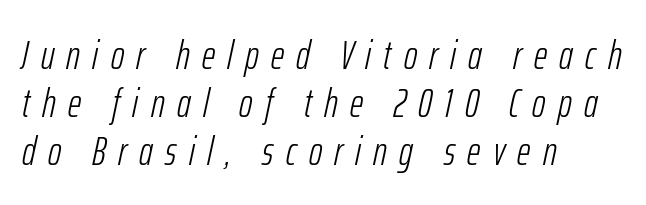
The image shows 41 px light, condensed type, italic (leaning right); set left-aligned, line spacing 1.17x, unusually wide letter spacing (+0.3 em), not underlined; low stroke contrast and a medium x-height.
